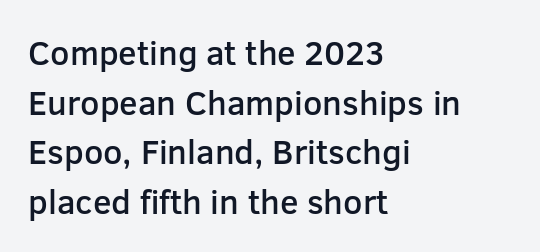
{"serif": "no", "italic": "no", "bold": "semi", "weight": "semibold", "width": "normal", "stroke_contrast": "low", "x_height": "medium", "monospaced": "no", "underline": "no", "align": "left", "line_spacing": "normal", "line_spacing_ratio": 1.46, "letter_spacing": "normal", "letter_spacing_em": 0.0, "glyph_px": 34}
